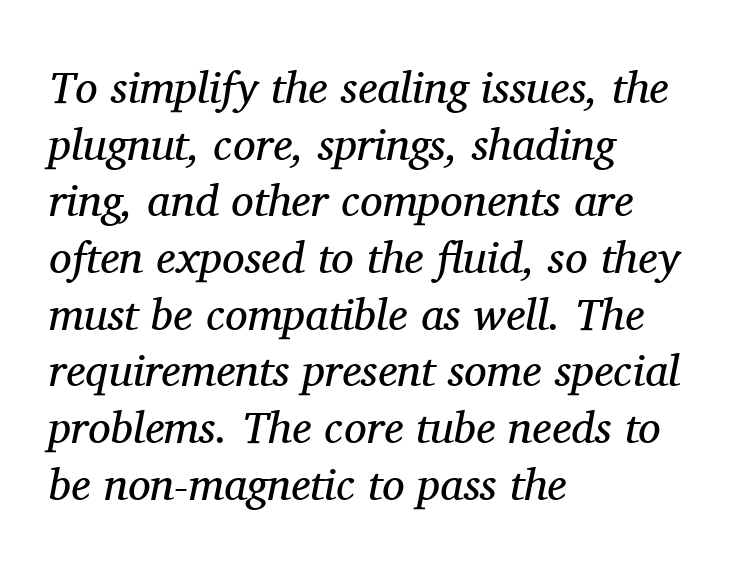
The image shows 45 px regular-weight serif type, italic (leaning right); set left-aligned, normal line spacing (1.26x), normal letter spacing, not underlined; medium stroke contrast and a medium x-height.
